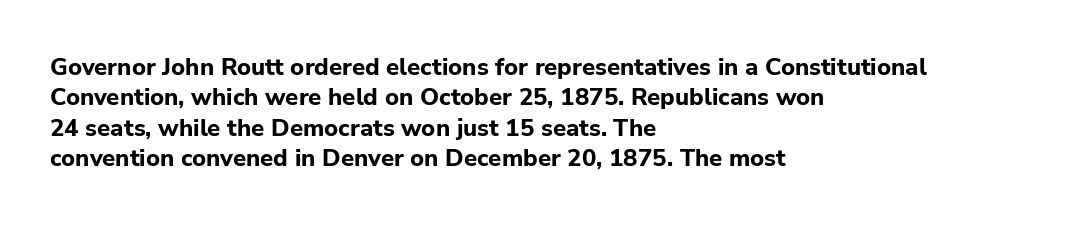
{"italic": "no", "bold": "yes", "underline": "no", "align": "left", "line_spacing": "normal", "line_spacing_ratio": 1.27, "letter_spacing": "normal", "letter_spacing_em": 0.0, "glyph_px": 24}
